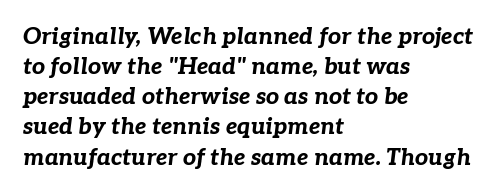
Q: Is the text bold? A: Yes.
Q: Is the text italic (slanted)? A: Yes, it leans right by about 7 degrees.
Q: Is the text underlined? A: No.
Q: How is the paragraph aligned? A: Left-aligned.
Q: Is the spacing between letters normal or unusually wide? A: Normal.
Q: Is the spacing between lines tight, normal or loose? A: Normal.
